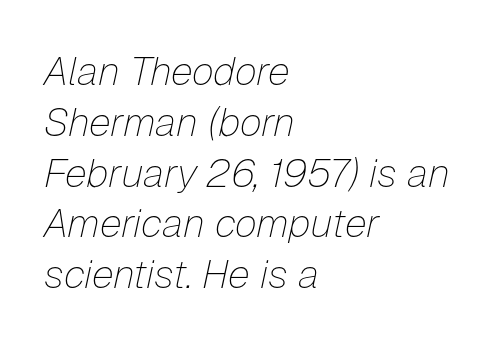
Q: Is the text bold? A: No.
Q: Is the text italic (slanted)? A: Yes, it leans right by about 12 degrees.
Q: Is the text underlined? A: No.
Q: How is the paragraph aligned? A: Left-aligned.
Q: Is the spacing between letters normal or unusually wide? A: Normal.
Q: Is the spacing between lines tight, normal or loose? A: Normal.
Q: Width (condensed, normal, or wide)? A: Normal.
Q: Stroke contrast? A: Low.
Q: x-height? A: Medium.
Q: Monospaced? A: No.
